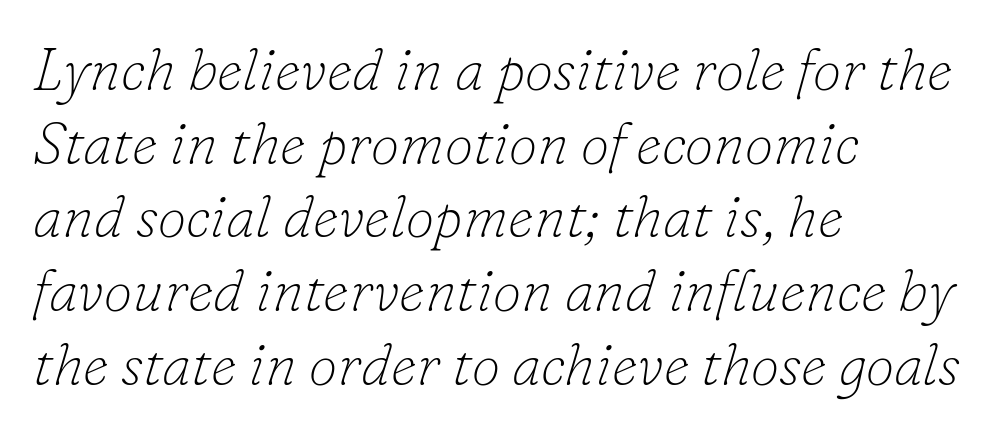
Q: Is the text bold? A: No.
Q: Is the text italic (slanted)? A: Yes, it leans right by about 16 degrees.
Q: Is the typeface a serif or a sans-serif typeface? A: Serif.
Q: Is the text underlined? A: No.
Q: How is the paragraph aligned? A: Left-aligned.
Q: Is the spacing between letters normal or unusually wide? A: Normal.
Q: Is the spacing between lines tight, normal or loose? A: Normal.
Q: Width (condensed, normal, or wide)? A: Normal.
Q: Stroke contrast? A: Low.
Q: x-height? A: Small.
Q: Monospaced? A: No.
